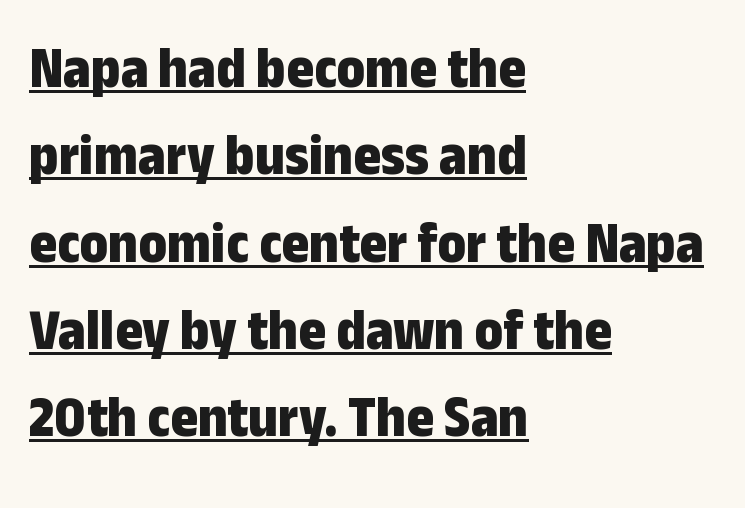
{"serif": "no", "italic": "no", "bold": "yes", "weight": "bold", "width": "condensed", "stroke_contrast": "low", "x_height": "medium", "monospaced": "no", "underline": "yes", "align": "left", "line_spacing": "normal", "line_spacing_ratio": 1.48, "letter_spacing": "normal", "letter_spacing_em": 0.0, "glyph_px": 59}
